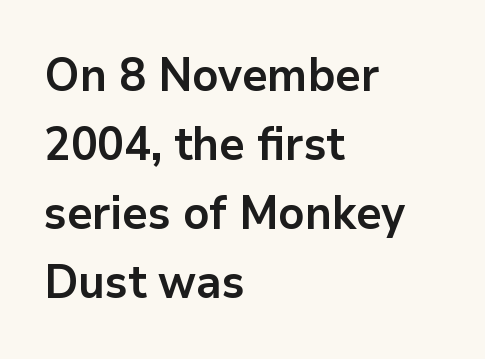
{"serif": "no", "italic": "no", "bold": "yes", "weight": "bold", "width": "normal", "stroke_contrast": "low", "x_height": "medium", "monospaced": "no", "underline": "no", "align": "left", "line_spacing": "normal", "line_spacing_ratio": 1.5, "letter_spacing": "normal", "letter_spacing_em": 0.0, "glyph_px": 46}
